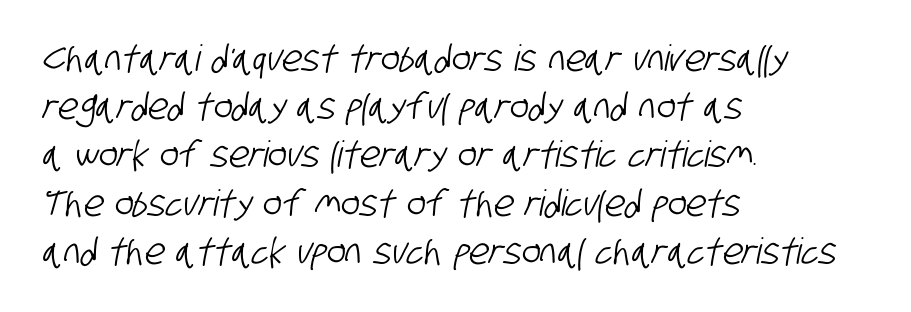
{"serif": "no", "width": "condensed", "stroke_contrast": "low", "x_height": "large", "monospaced": "no", "underline": "no", "align": "left", "line_spacing": "normal", "line_spacing_ratio": 1.34, "letter_spacing": "normal", "letter_spacing_em": 0.0, "glyph_px": 36}
